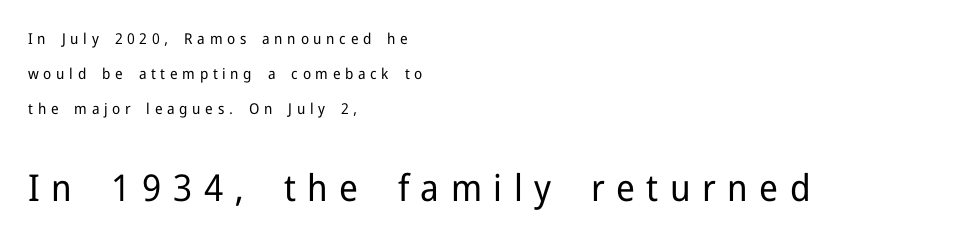
A sans-serif font was chosen for this passage. Designer's note — italics off, roman on. Widely set lines give the paragraph a tall, airy silhouette. The emphasis by scale lands on block number two, below. Anything drawn beneath the words? Only blank space. The typesetter chose a ragged-right arrangement here.
